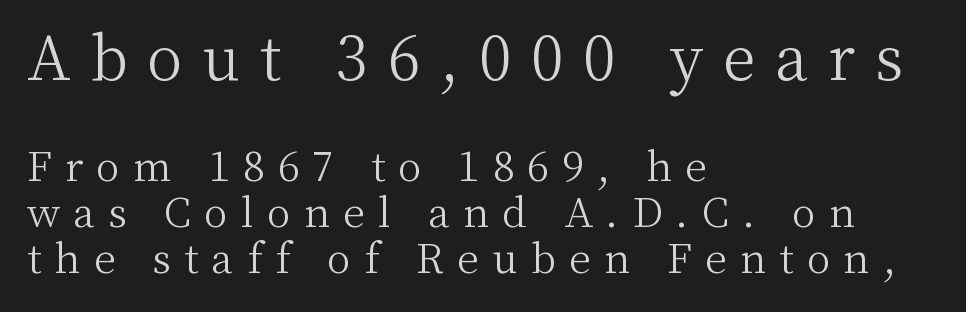
The image shows 60 px light serif type, upright; set left-aligned, line spacing 1.16x, unusually wide letter spacing (+0.33 em), not underlined; the first (top) block is 1.5x larger; medium stroke contrast and a medium x-height.
